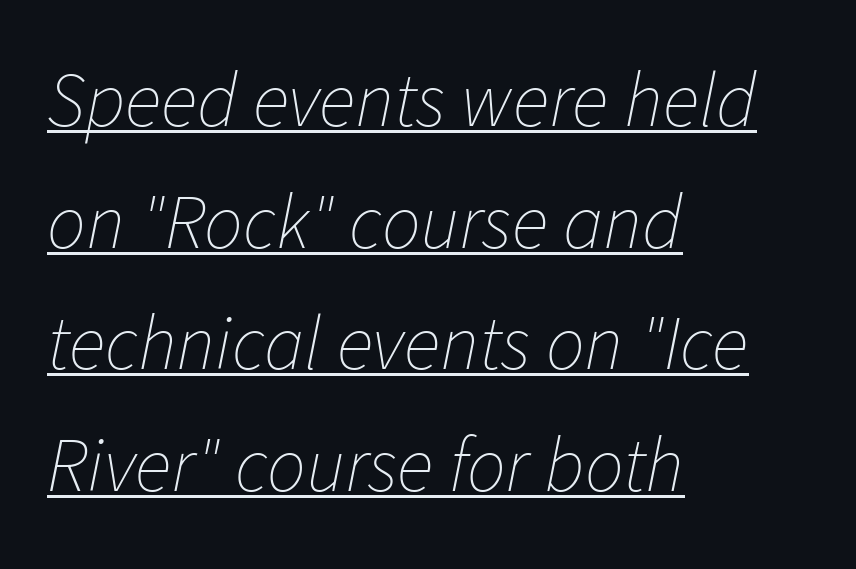
The image shows 77 px thin type, italic (leaning right); set left-aligned, normal line spacing (1.58x), normal letter spacing, underlined; low stroke contrast and a medium x-height.
